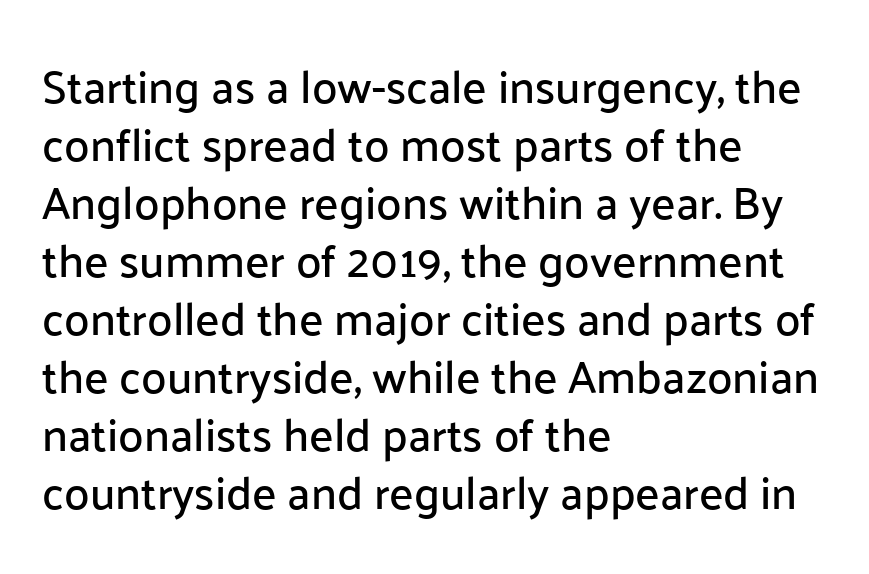
{"serif": "no", "italic": "no", "width": "normal", "stroke_contrast": "low", "x_height": "medium", "monospaced": "no", "underline": "no", "align": "left", "line_spacing": "normal", "line_spacing_ratio": 1.26, "letter_spacing": "normal", "letter_spacing_em": 0.0, "glyph_px": 46}
